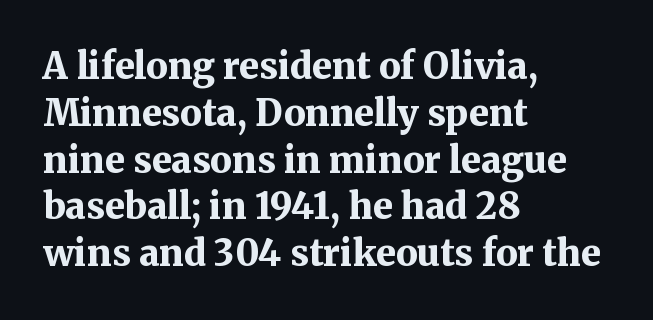
The type is set solid horizontally, with unmodified tracking. The rendering uses natural spacing where letterforms have individual widths. The text block is weighted toward the left margin, trailing off unevenly rightward. Quick note: not italic, upright. Clear beneath every line of the passage. Is this a sans? No — the strokes have serifs.
